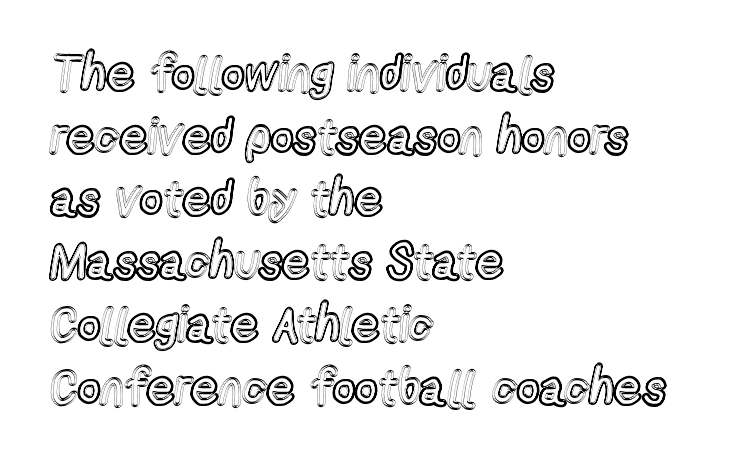
Observe the ordinary spacing: letters are neighbours, not strangers. Words float on clear page, feet unadorned. Is this a fixed-width face? No — the glyphs have proportional, varying widths. This rendering uses left alignment, leaving the right contour irregular. This block has exactly the height ordinary leading produces.
